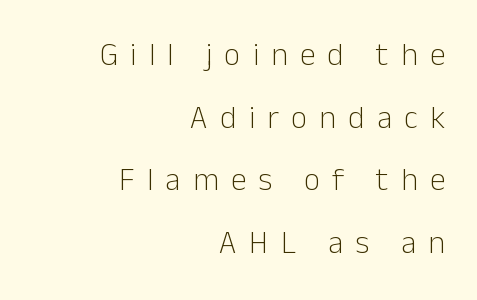
Q: Is the text bold? A: No.
Q: Is the text italic (slanted)? A: No, it is upright.
Q: Is the typeface a serif or a sans-serif typeface? A: Sans-serif.
Q: Is the text underlined? A: No.
Q: How is the paragraph aligned? A: Right-aligned.
Q: Is the spacing between letters normal or unusually wide? A: Unusually wide.
Q: Is the spacing between lines tight, normal or loose? A: Loose.
Q: Width (condensed, normal, or wide)? A: Normal.
Q: Stroke contrast? A: Low.
Q: x-height? A: Medium.
Q: Monospaced? A: No.
